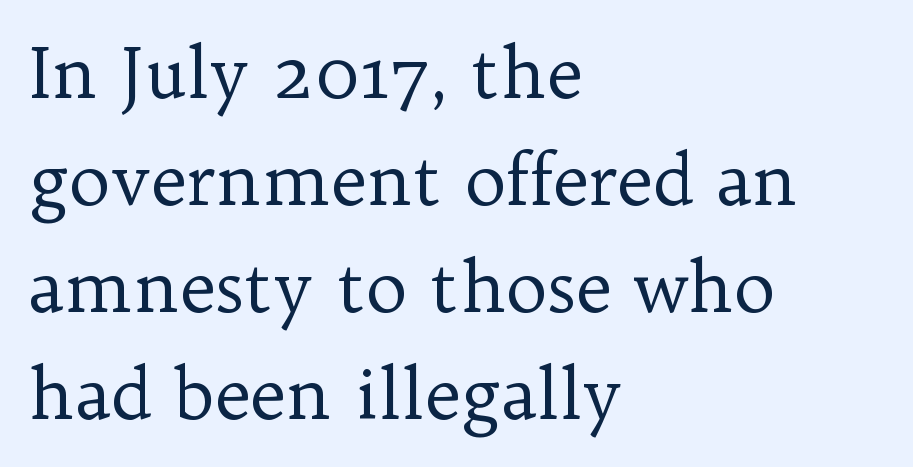
The image shows 70 px regular-weight serif type, upright; set left-aligned, normal line spacing (1.53x), normal letter spacing, not underlined; low stroke contrast and a medium x-height.
